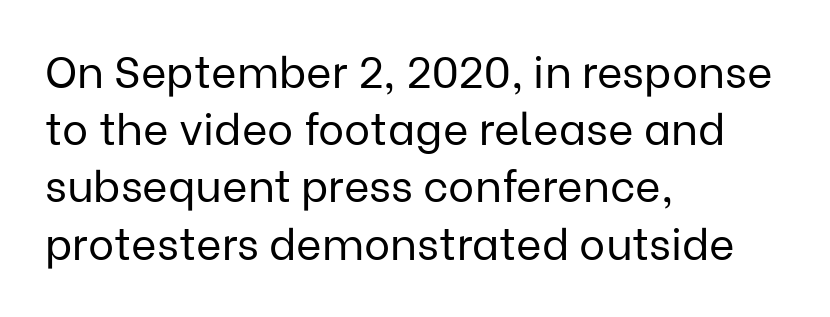
Q: Is the text bold? A: No.
Q: Is the text italic (slanted)? A: No, it is upright.
Q: Is the typeface a serif or a sans-serif typeface? A: Sans-serif.
Q: Is the text underlined? A: No.
Q: How is the paragraph aligned? A: Left-aligned.
Q: Is the spacing between letters normal or unusually wide? A: Normal.
Q: Is the spacing between lines tight, normal or loose? A: Normal.
Q: Width (condensed, normal, or wide)? A: Normal.
Q: Stroke contrast? A: Low.
Q: x-height? A: Medium.
Q: Monospaced? A: No.
